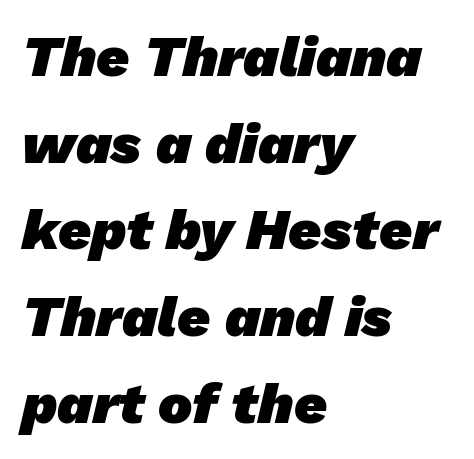
The image shows 57 px heavy sans-serif type; set left-aligned, normal line spacing (1.52x), normal letter spacing, not underlined; low stroke contrast and a medium x-height.
